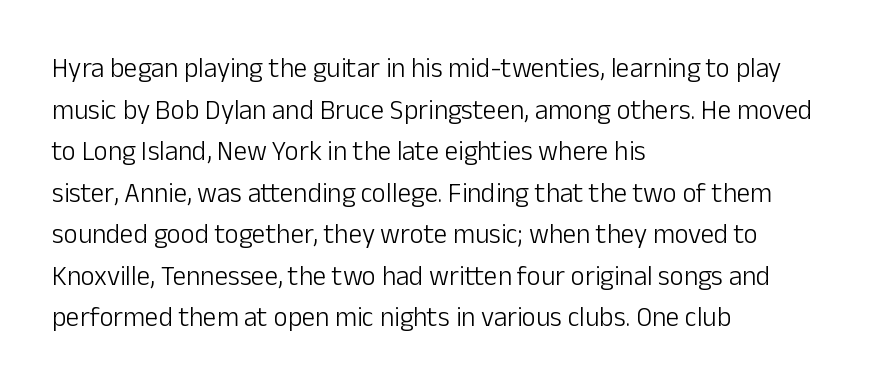
{"italic": "no", "bold": "no", "underline": "no", "align": "left", "line_spacing": "normal", "line_spacing_ratio": 1.54, "letter_spacing": "normal", "letter_spacing_em": 0.0, "glyph_px": 27}
